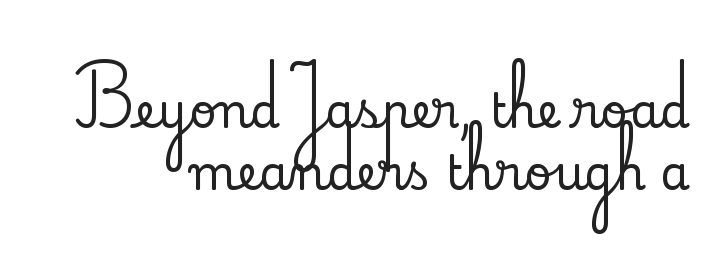
{"serif": "yes", "italic": "no", "width": "normal", "stroke_contrast": "low", "x_height": "small", "monospaced": "no", "underline": "no", "align": "right", "line_spacing": "normal", "line_spacing_ratio": 1.31, "letter_spacing": "normal", "letter_spacing_em": 0.0, "glyph_px": 47}
